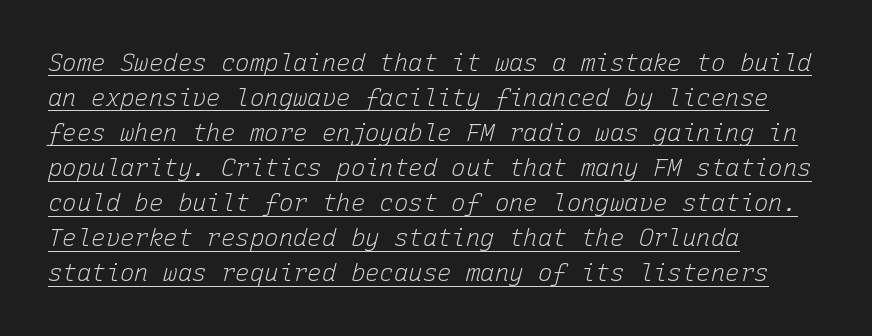
Q: Is the text bold? A: No.
Q: Is the text italic (slanted)? A: Yes, it leans right by about 15 degrees.
Q: Is the text underlined? A: Yes.
Q: How is the paragraph aligned? A: Left-aligned.
Q: Is the spacing between letters normal or unusually wide? A: Normal.
Q: Is the spacing between lines tight, normal or loose? A: Normal.
